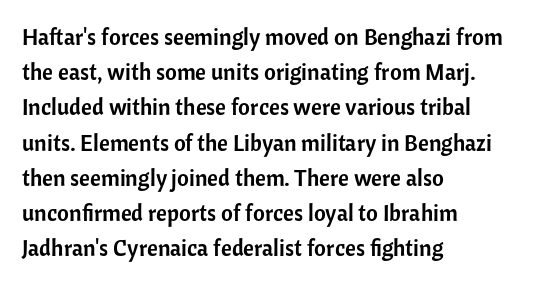
{"italic": "no", "underline": "no", "align": "left", "line_spacing": "normal", "line_spacing_ratio": 1.53, "letter_spacing": "normal", "letter_spacing_em": 0.0, "glyph_px": 23}
